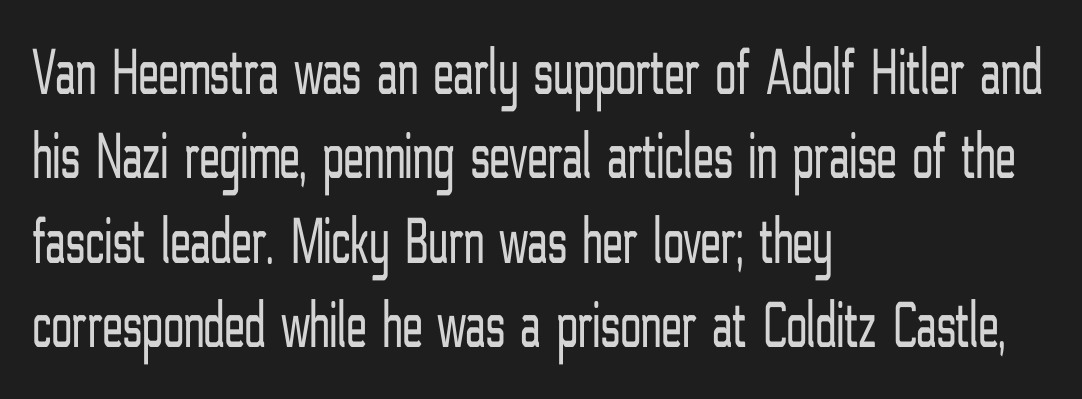
The image shows 67 px light, condensed sans-serif type, upright; set left-aligned, normal line spacing (1.26x), normal letter spacing, not underlined; low stroke contrast and a medium x-height.
